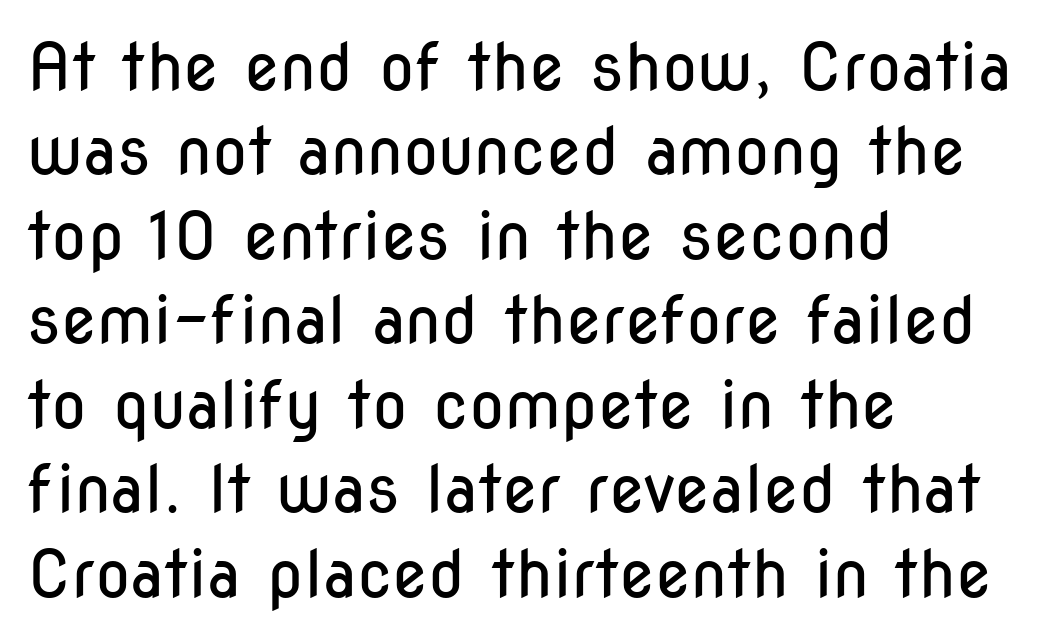
{"serif": "no", "italic": "no", "bold": "no", "weight": "regular", "width": "condensed", "stroke_contrast": "low", "x_height": "medium", "monospaced": "no", "underline": "no", "align": "left", "line_spacing": "normal", "line_spacing_ratio": 1.3, "letter_spacing": "normal", "letter_spacing_em": 0.0, "glyph_px": 65}
